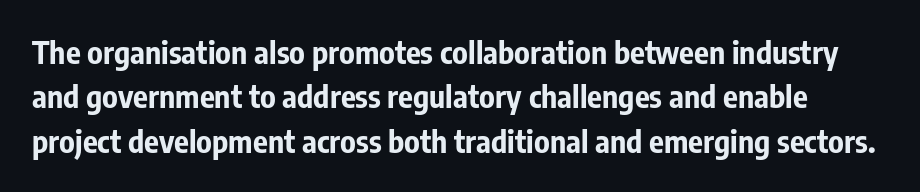
Q: Is the text bold? A: Yes.
Q: Is the text italic (slanted)? A: No, it is upright.
Q: Is the typeface a serif or a sans-serif typeface? A: Sans-serif.
Q: Is the text underlined? A: No.
Q: Is the spacing between letters normal or unusually wide? A: Normal.
Q: Is the spacing between lines tight, normal or loose? A: Normal.
Q: Width (condensed, normal, or wide)? A: Condensed.
Q: Stroke contrast? A: Low.
Q: x-height? A: Medium.
Q: Monospaced? A: No.
